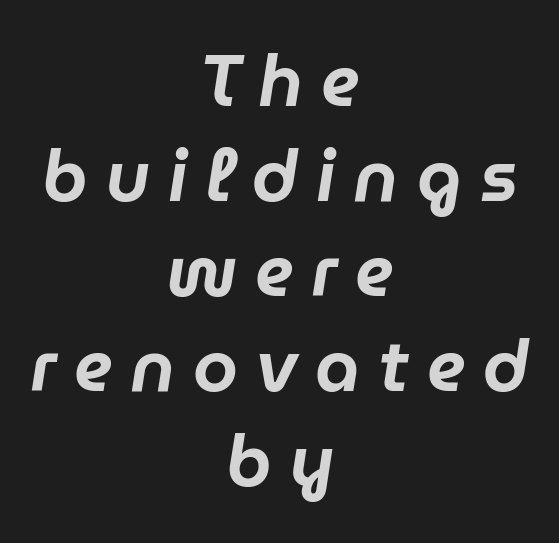
This sample has the flowing, uneven cadence of proportional lettering. Honestly, there is no underline to notice here at all. The lettering tilts uniformly, giving the passage an italic look. Centered paragraph, ragged on both sides. The letters are spread apart with noticeably loose tracking. Reading down the column, the eye jumps a familiar distance to each next line.
